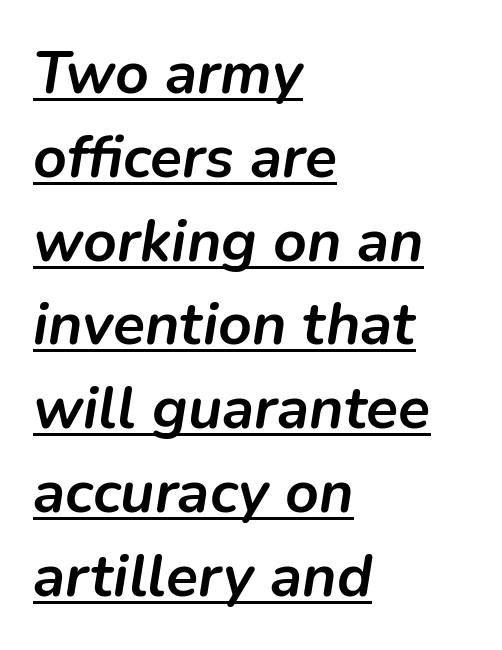
{"italic": "yes", "lean": "right", "slant_degrees": 9, "bold": "yes", "weight": "semibold", "width": "normal", "stroke_contrast": "low", "x_height": "medium", "monospaced": "no", "underline": "yes", "align": "left", "line_spacing": "normal", "line_spacing_ratio": 1.42, "letter_spacing": "normal", "letter_spacing_em": 0.0, "glyph_px": 59}
